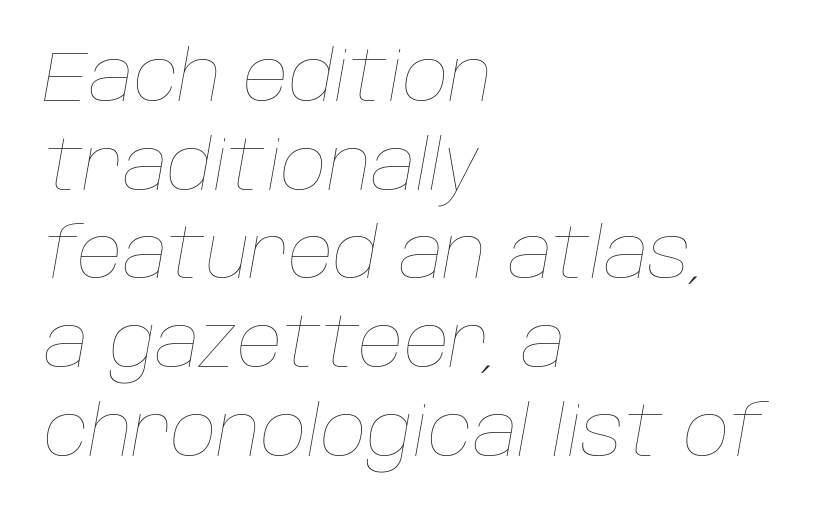
Q: Is the text bold? A: No.
Q: Is the text italic (slanted)? A: Yes, it leans right by about 10 degrees.
Q: Is the text underlined? A: No.
Q: How is the paragraph aligned? A: Left-aligned.
Q: Is the spacing between letters normal or unusually wide? A: Normal.
Q: Is the spacing between lines tight, normal or loose? A: Normal.
Q: Width (condensed, normal, or wide)? A: Normal.
Q: Stroke contrast? A: Low.
Q: x-height? A: Large.
Q: Monospaced? A: No.
